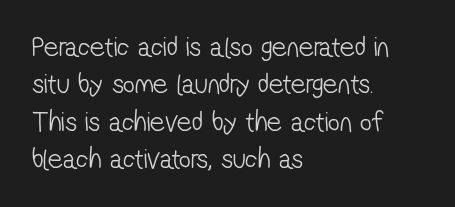
{"serif": "no", "bold": "no", "weight": "light", "width": "condensed", "stroke_contrast": "low", "x_height": "medium", "monospaced": "no", "underline": "no", "align": "left", "line_spacing": "normal", "line_spacing_ratio": 1.29, "letter_spacing": "normal", "letter_spacing_em": 0.0, "glyph_px": 29}
